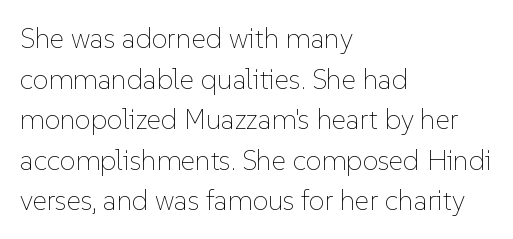
The image shows 28 px thin type, upright; set left-aligned, normal line spacing (1.45x), normal letter spacing, not underlined; low stroke contrast and a medium x-height.
